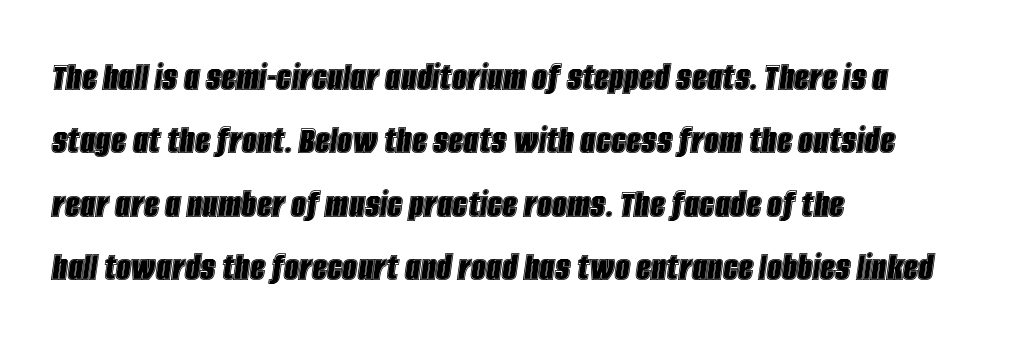
{"italic": "yes", "lean": "right", "slant_degrees": 8, "width": "condensed", "x_height": "large", "monospaced": "no", "underline": "no", "align": "left", "line_spacing": "normal", "line_spacing_ratio": 1.51, "letter_spacing": "normal", "letter_spacing_em": 0.0, "glyph_px": 42}
